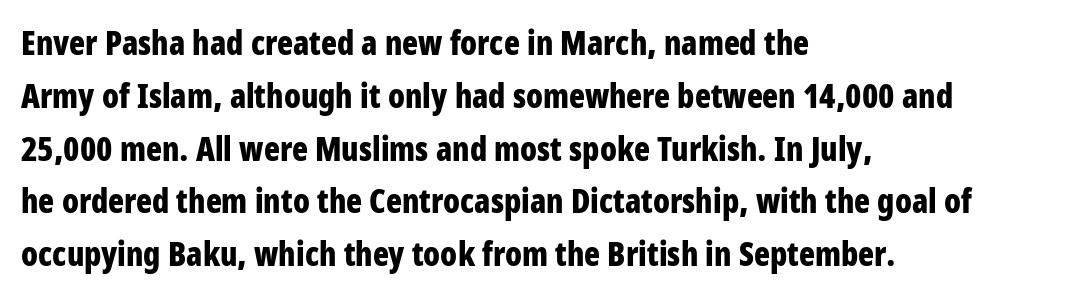
Q: Is the text bold? A: Yes.
Q: Is the text italic (slanted)? A: No, it is upright.
Q: Is the typeface a serif or a sans-serif typeface? A: Sans-serif.
Q: Is the text underlined? A: No.
Q: How is the paragraph aligned? A: Left-aligned.
Q: Is the spacing between letters normal or unusually wide? A: Normal.
Q: Is the spacing between lines tight, normal or loose? A: Normal.
Q: Width (condensed, normal, or wide)? A: Condensed.
Q: Stroke contrast? A: Low.
Q: x-height? A: Large.
Q: Monospaced? A: No.
